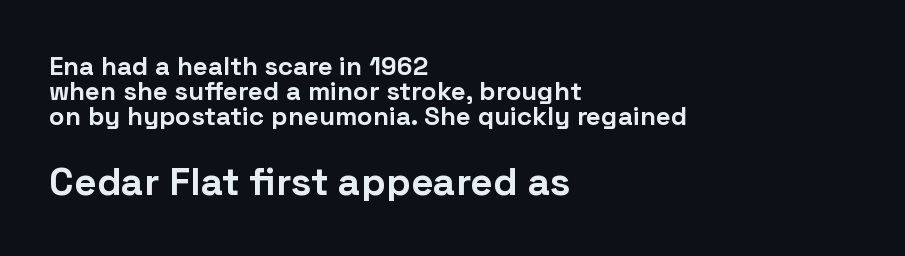
The image shows 39 px bold sans-serif type, upright; set left-aligned, tight line spacing (0.97x), normal letter spacing, not underlined; the second (bottom) block is 1.5x larger; low stroke contrast and a medium x-height.
